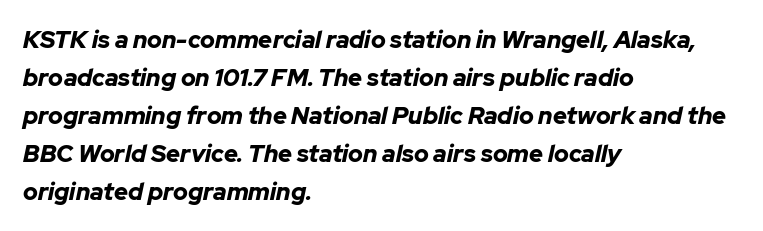
The image shows 24 px bold type, italic (leaning right); set left-aligned, normal line spacing (1.58x), normal letter spacing, not underlined.
